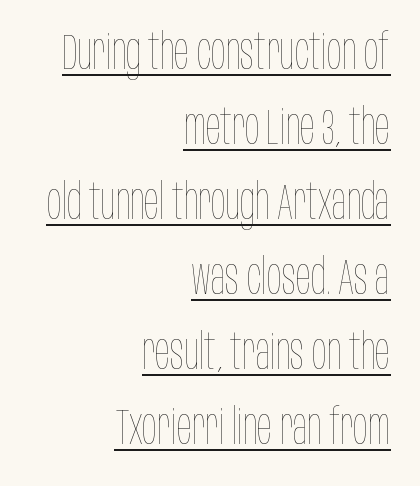
Decoration check: the copy is underlined. Quick note: not italic, upright. Casual observation: everything's shoved over to the right. Look at the tracking — it's just the regular setting, nothing added.
